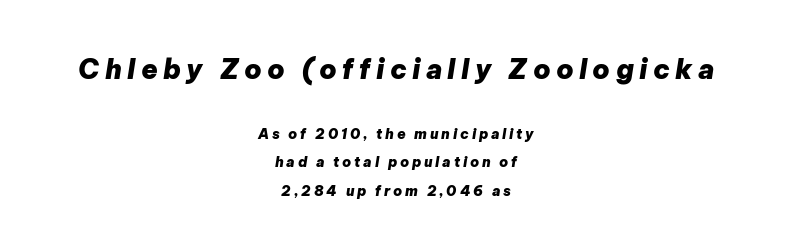
The image shows 27 px bold type, italic (leaning right); set centered, loose line spacing (2.02x), unusually wide letter spacing (+0.2 em), not underlined; the first (top) block is 1.93x larger.
